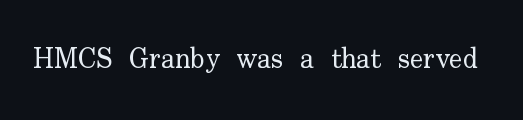
The image shows 28 px regular-weight serif type, upright; set normal letter spacing, not underlined; low stroke contrast and a small x-height.
